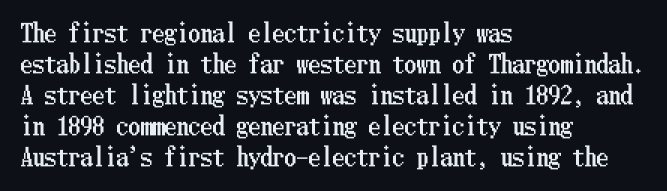
The image shows 24 px text type, upright; set left-aligned, normal line spacing (1.29x), normal letter spacing, not underlined.
